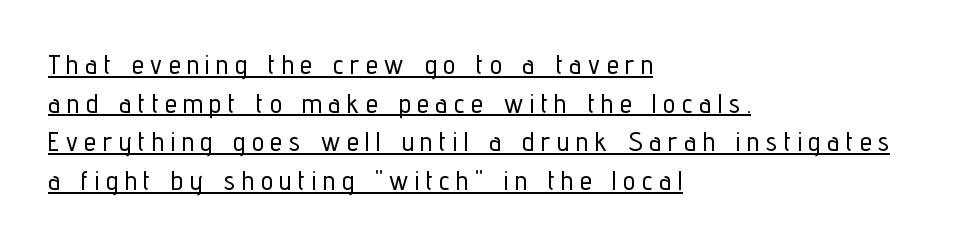
Q: Is the text italic (slanted)? A: No, it is upright.
Q: Is the text underlined? A: Yes.
Q: How is the paragraph aligned? A: Left-aligned.
Q: Is the spacing between letters normal or unusually wide? A: Unusually wide.
Q: Is the spacing between lines tight, normal or loose? A: Normal.
